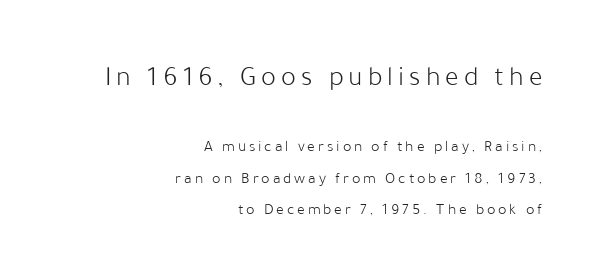
Q: Is the text bold? A: No.
Q: Is the text italic (slanted)? A: No, it is upright.
Q: Is the typeface a serif or a sans-serif typeface? A: Sans-serif.
Q: Is the text underlined? A: No.
Q: How is the paragraph aligned? A: Right-aligned.
Q: Is the spacing between lines tight, normal or loose? A: Loose.
Q: Which block of text is set in a larger size, the first (top) or the second (bottom)? A: The first (top) one.
Q: Width (condensed, normal, or wide)? A: Normal.
Q: Stroke contrast? A: Low.
Q: x-height? A: Medium.
Q: Monospaced? A: No.
